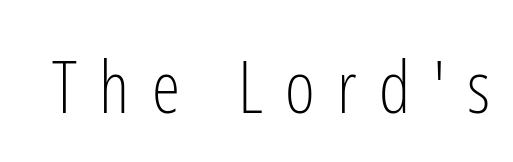
The image shows 72 px light, condensed sans-serif type, upright; set unusually wide letter spacing (+0.31 em), not underlined; low stroke contrast and a medium x-height.
